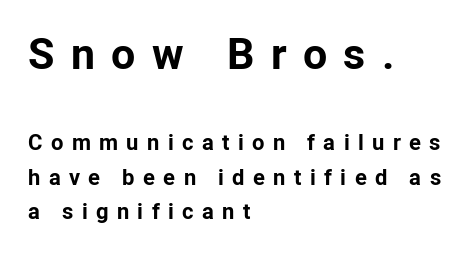
The image shows 43 px bold sans-serif type, upright; set left-aligned, normal line spacing (1.56x), unusually wide letter spacing (+0.38 em), not underlined; the first (top) block is 1.95x larger; low stroke contrast and a medium x-height.
